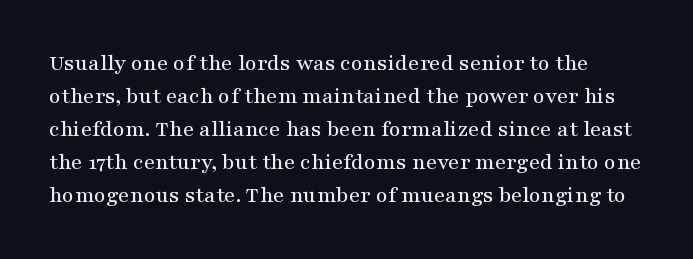
The image shows 23 px text type, upright; set normal line spacing (1.43x), normal letter spacing, not underlined.
